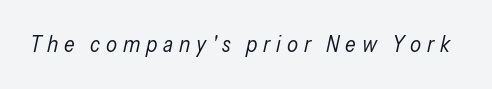
{"italic": "yes", "lean": "right", "slant_degrees": 13, "bold": "no", "underline": "no", "letter_spacing": "wide", "letter_spacing_em": 0.26, "glyph_px": 22}
